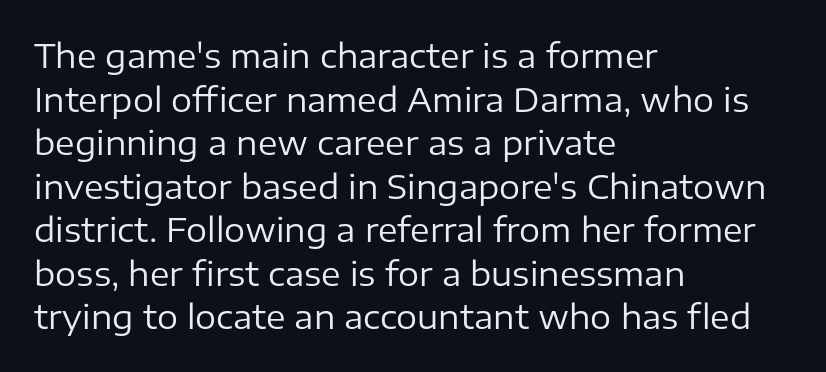
You could not count columns in this text — the font is proportionally spaced. These lines are set flush left with a ragged right edge. Ascenders rise straight up at ninety degrees. The passage shown stacks its lines at a standard gap. Bare-footed words on every line. Words appear dense and cohesive because spacing is normal.
